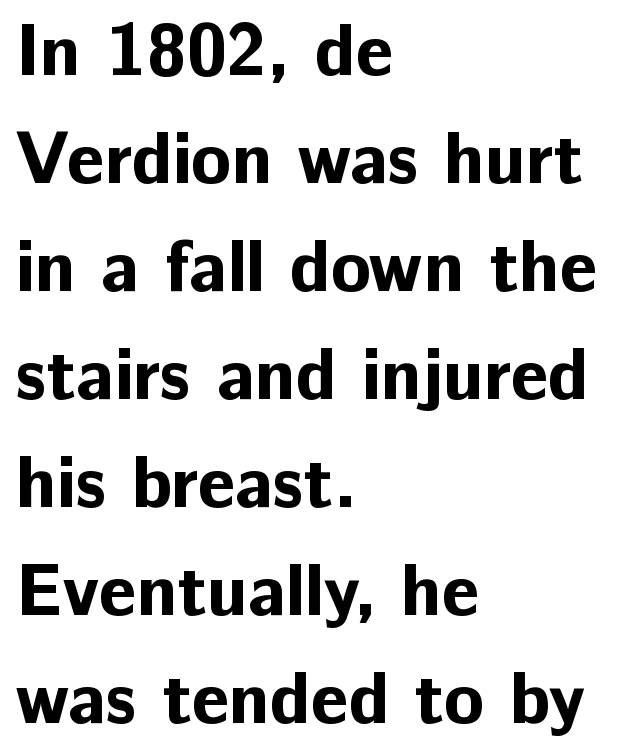
{"serif": "no", "italic": "no", "bold": "yes", "weight": "bold", "width": "normal", "stroke_contrast": "low", "x_height": "medium", "monospaced": "no", "underline": "no", "align": "left", "line_spacing": "normal", "line_spacing_ratio": 1.48, "letter_spacing": "normal", "letter_spacing_em": 0.0, "glyph_px": 73}
